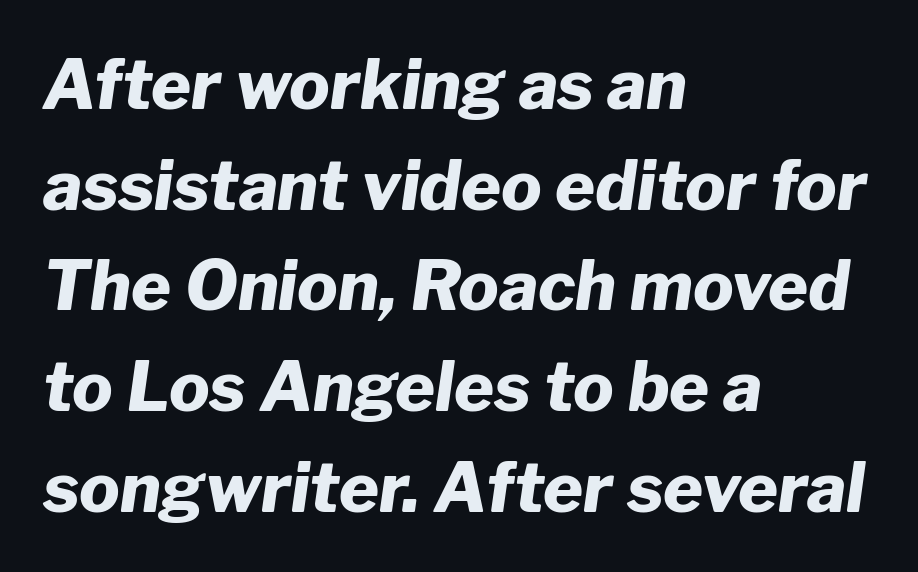
Q: Is the text bold? A: Yes.
Q: Is the text italic (slanted)? A: Yes, it leans right by about 8 degrees.
Q: Is the text underlined? A: No.
Q: How is the paragraph aligned? A: Left-aligned.
Q: Is the spacing between letters normal or unusually wide? A: Normal.
Q: Is the spacing between lines tight, normal or loose? A: Normal.
Q: Width (condensed, normal, or wide)? A: Normal.
Q: Stroke contrast? A: Low.
Q: x-height? A: Medium.
Q: Monospaced? A: No.
